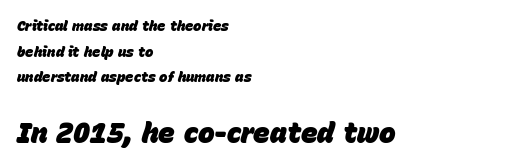
The image shows 28 px heavy type, italic (leaning right); set left-aligned, line spacing 1.83x, normal letter spacing, not underlined; the second (bottom) block is 2.0x larger; low stroke contrast and a large x-height.
